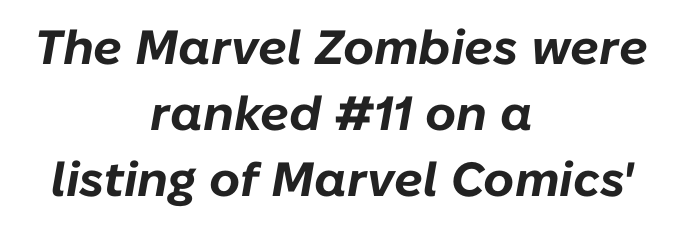
Q: Is the text bold? A: Yes.
Q: Is the text italic (slanted)? A: Yes, it leans right by about 10 degrees.
Q: Is the text underlined? A: No.
Q: How is the paragraph aligned? A: Centered.
Q: Is the spacing between letters normal or unusually wide? A: Normal.
Q: Is the spacing between lines tight, normal or loose? A: Normal.
Q: Width (condensed, normal, or wide)? A: Normal.
Q: Stroke contrast? A: Low.
Q: x-height? A: Medium.
Q: Monospaced? A: No.
